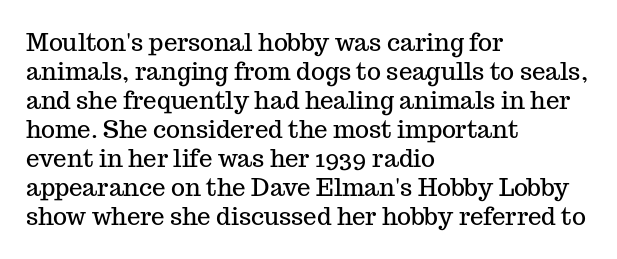
The area under the type is left untouched. Is the block centered? No — it sits flush against the left margin. Default kerning and tracking; the words read as compact shapes. Is there any slant? The stems are plumb.
